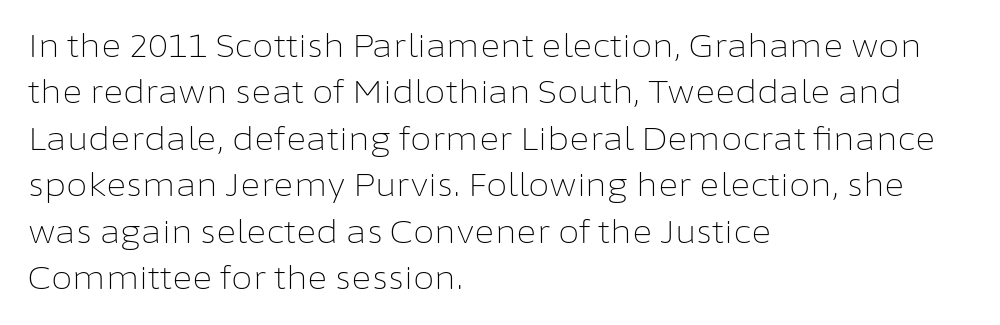
Q: Is the text bold? A: No.
Q: Is the text italic (slanted)? A: No, it is upright.
Q: Is the typeface a serif or a sans-serif typeface? A: Sans-serif.
Q: Is the text underlined? A: No.
Q: How is the paragraph aligned? A: Left-aligned.
Q: Is the spacing between letters normal or unusually wide? A: Normal.
Q: Is the spacing between lines tight, normal or loose? A: Normal.
Q: Width (condensed, normal, or wide)? A: Normal.
Q: Stroke contrast? A: Low.
Q: x-height? A: Medium.
Q: Monospaced? A: No.
